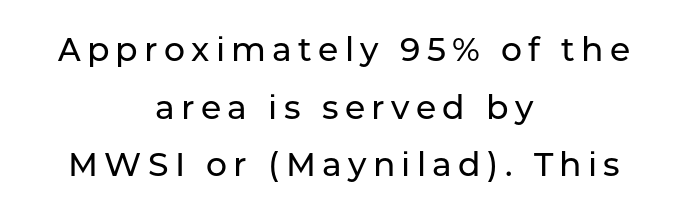
The image shows 33 px sans-serif type, upright; set centered, line spacing 1.75x, not underlined; low stroke contrast and a medium x-height.
